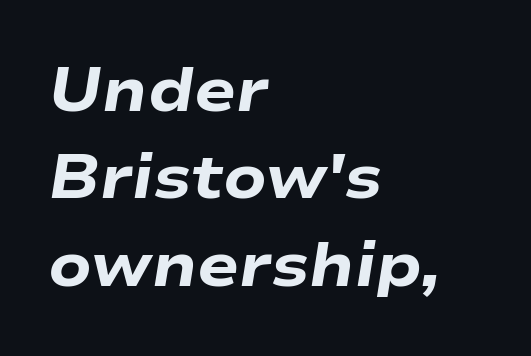
Q: Is the text bold? A: Yes.
Q: Is the text italic (slanted)? A: Yes, it leans right by about 9 degrees.
Q: Is the text underlined? A: No.
Q: How is the paragraph aligned? A: Left-aligned.
Q: Is the spacing between letters normal or unusually wide? A: Normal.
Q: Is the spacing between lines tight, normal or loose? A: Normal.
Q: Width (condensed, normal, or wide)? A: Wide.
Q: Stroke contrast? A: Low.
Q: x-height? A: Medium.
Q: Monospaced? A: No.
